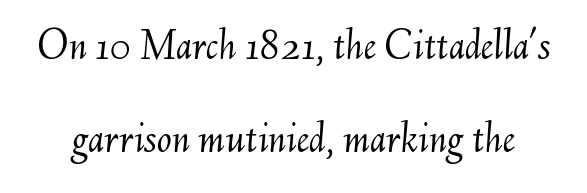
Q: Is the text bold? A: No.
Q: Is the text italic (slanted)? A: Yes, it leans right by about 6 degrees.
Q: Is the text underlined? A: No.
Q: Is the spacing between letters normal or unusually wide? A: Normal.
Q: Is the spacing between lines tight, normal or loose? A: Loose.
Q: Width (condensed, normal, or wide)? A: Normal.
Q: Stroke contrast? A: Medium.
Q: x-height? A: Small.
Q: Monospaced? A: No.
